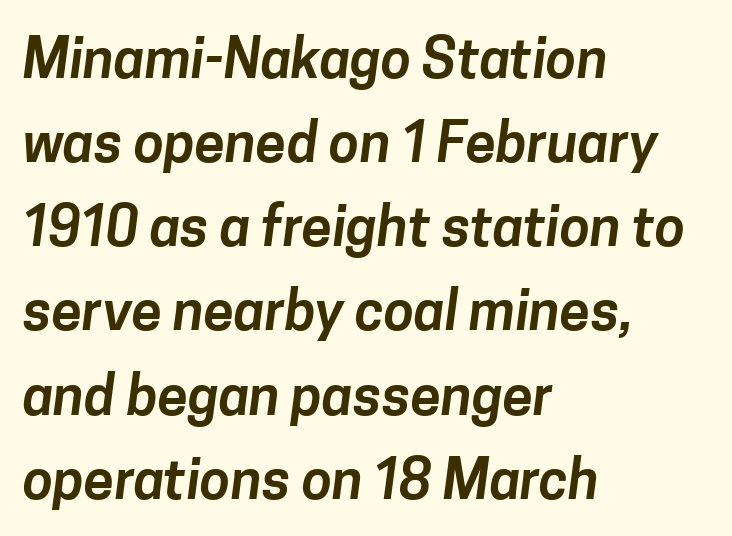
The image shows 55 px sans-serif type; set left-aligned, normal line spacing (1.53x), normal letter spacing, not underlined; low stroke contrast and a medium x-height.
